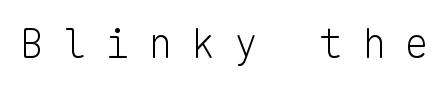
What kind of face is this? One without serifs — a sans. You could count columns in this text — the font is strictly monospaced. A roman cut, with each character standing at attention. Weight: regular or lighter. Each row of text sits above clean, open space.
